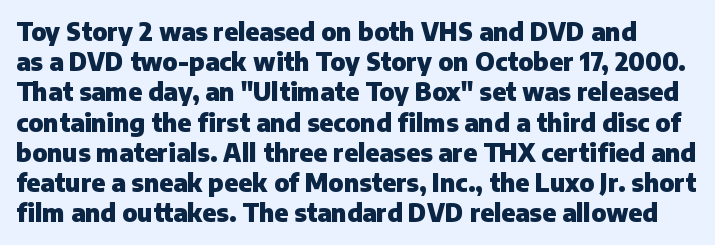
Q: Is the text bold? A: Yes.
Q: Is the text italic (slanted)? A: No, it is upright.
Q: Is the text underlined? A: No.
Q: Is the spacing between letters normal or unusually wide? A: Normal.
Q: Is the spacing between lines tight, normal or loose? A: Normal.
